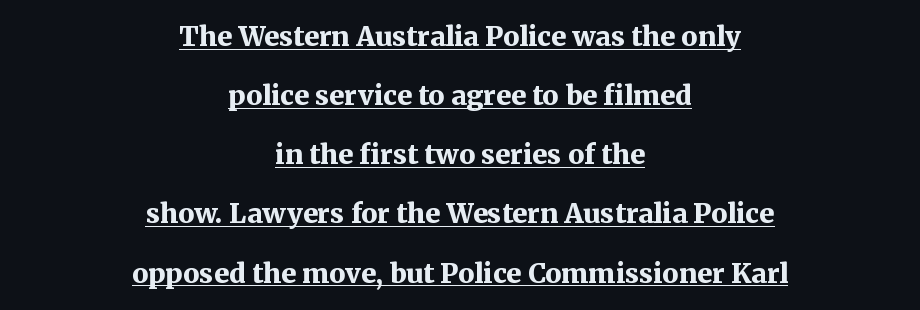
{"italic": "no", "bold": "yes", "underline": "yes", "align": "center", "line_spacing": "loose", "line_spacing_ratio": 2.19, "letter_spacing": "normal", "letter_spacing_em": 0.0, "glyph_px": 27}
